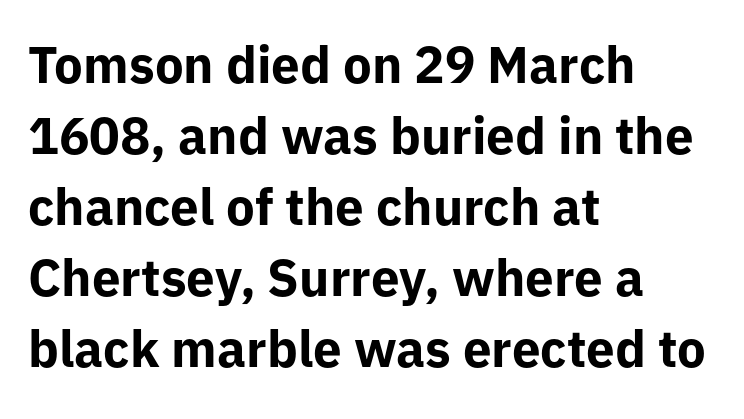
Italic: no, the glyphs are upright roman. Quick note: underline off. This rendering uses left alignment, leaving the right contour irregular. The line-height multiplier appears to be the usual default. The designer went with a sans here, leaving each stem footless.
